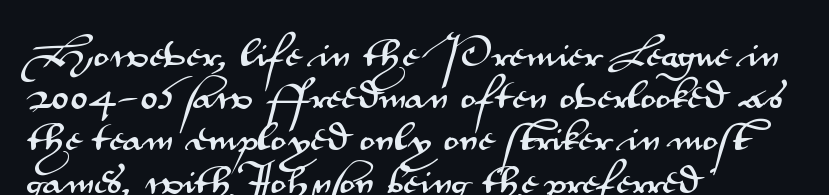
{"serif": "no", "width": "wide", "stroke_contrast": "medium", "x_height": "small", "monospaced": "no", "underline": "no", "align": "left", "line_spacing": "normal", "line_spacing_ratio": 1.32, "letter_spacing": "normal", "letter_spacing_em": 0.0, "glyph_px": 32}
